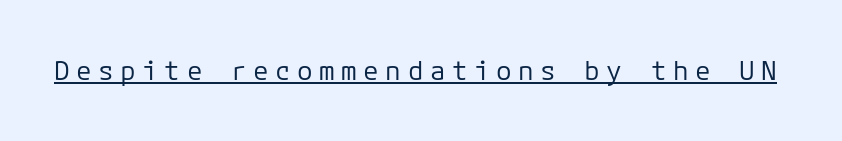
Q: Is the text bold? A: No.
Q: Is the text italic (slanted)? A: No, it is upright.
Q: Is the text underlined? A: Yes.
Q: Is the spacing between letters normal or unusually wide? A: Unusually wide.
